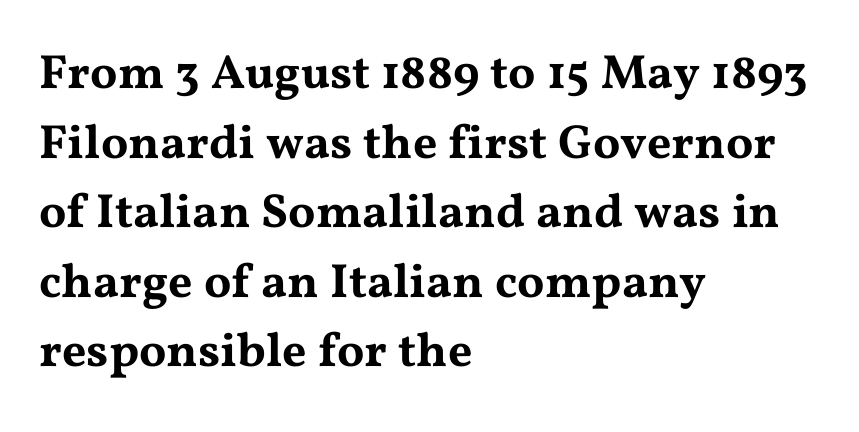
A normal amount of white space separates one row of letters from the next. Nope, not italic — everything's standing straight. Letters rest on an invisible, unmarked baseline. Tracking value appears to be zero — textbook default spacing. Here the designer chose a conventional face with non-uniform glyph widths. The paragraph shown leans on its left margin.
